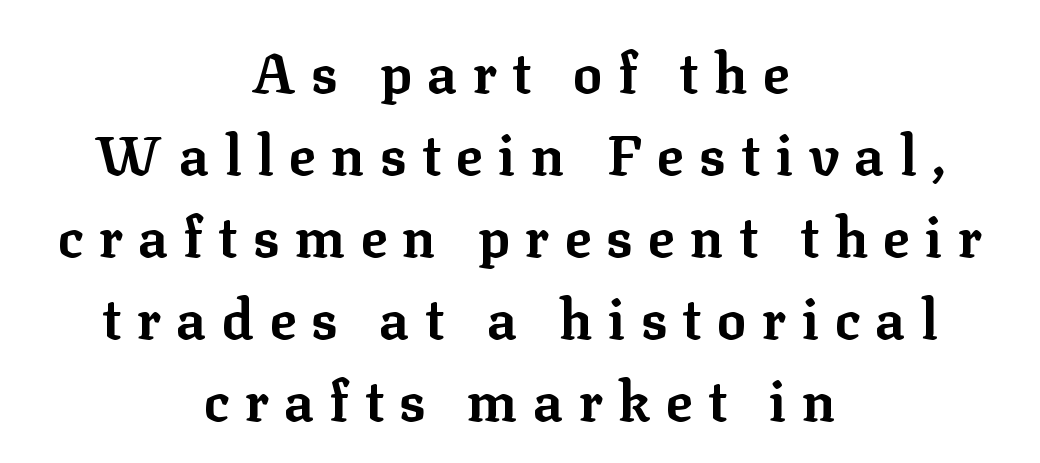
The lines are quadded center. The type sits square on the baseline with zero lean. The glyphs are unaccompanied by any horizontal stroke below them. This sample keeps an unexceptional amount of space between lines. Is this a fixed-width face? No — the glyphs have proportional, varying widths.
